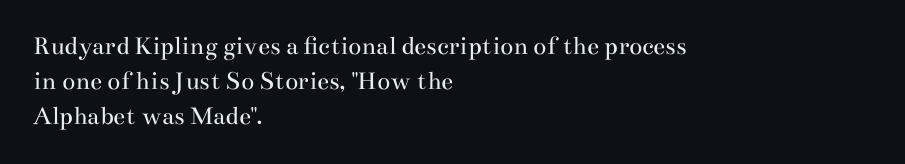
{"italic": "no", "bold": "no", "underline": "no", "align": "left", "line_spacing": "normal", "line_spacing_ratio": 1.29, "letter_spacing": "normal", "letter_spacing_em": 0.0, "glyph_px": 27}
